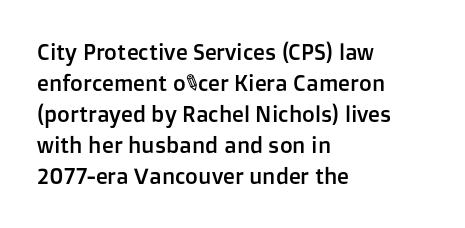
The image shows 22 px text type, upright; set left-aligned, normal line spacing (1.41x), normal letter spacing, not underlined.
